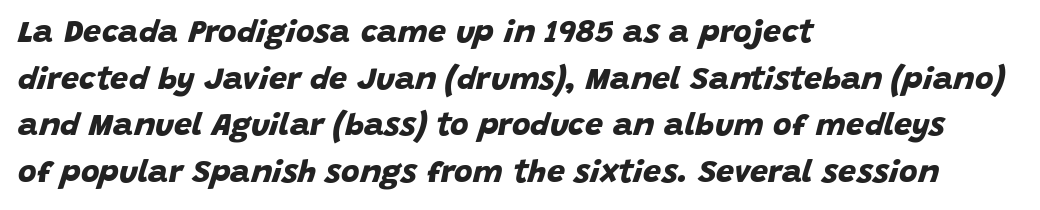
The image shows 32 px bold sans-serif type; set left-aligned, normal line spacing (1.46x), normal letter spacing, not underlined; low stroke contrast and a large x-height.
